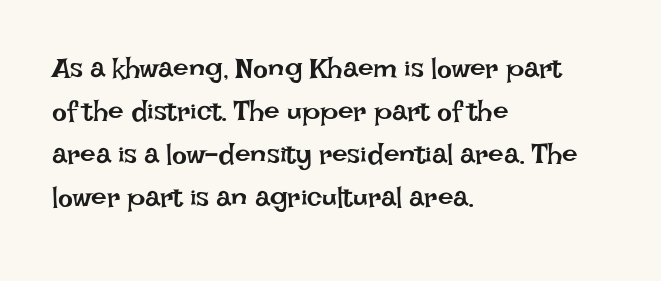
Looks like regular typesetting: each glyph gets only the width it needs. Quick note: interline space is typical. The space directly below the letters is spotless. Is the stroke heavy? The answer is a plain regular-or-lighter.
